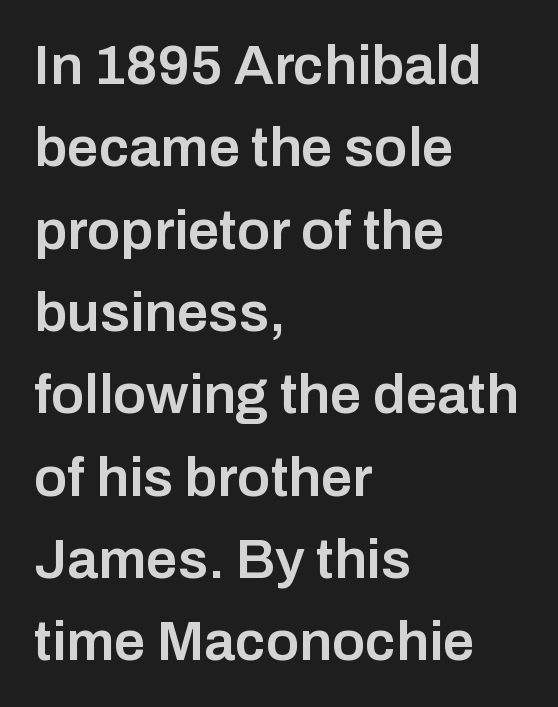
{"serif": "no", "italic": "no", "bold": "semi", "weight": "semibold", "width": "normal", "stroke_contrast": "low", "x_height": "medium", "monospaced": "no", "underline": "no", "align": "left", "line_spacing": "normal", "line_spacing_ratio": 1.47, "letter_spacing": "normal", "letter_spacing_em": 0.0, "glyph_px": 56}
